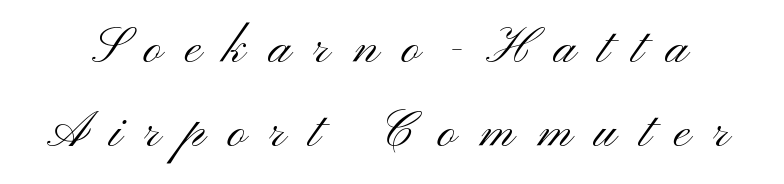
The image shows 50 px light, wide sans-serif type; set normal line spacing (1.68x), unusually wide letter spacing (+0.46 em), not underlined; medium stroke contrast and a small x-height.
